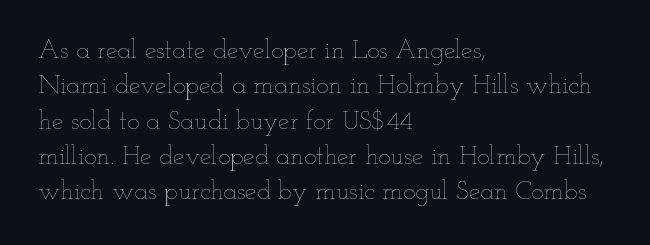
Q: Is the text bold? A: No.
Q: Is the text italic (slanted)? A: No, it is upright.
Q: Is the text underlined? A: No.
Q: How is the paragraph aligned? A: Left-aligned.
Q: Is the spacing between letters normal or unusually wide? A: Normal.
Q: Is the spacing between lines tight, normal or loose? A: Normal.
